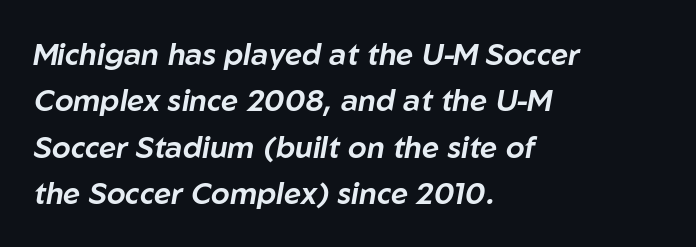
The image shows 30 px text type, italic (leaning right); set left-aligned, normal line spacing (1.55x), normal letter spacing, not underlined; low stroke contrast and a medium x-height.
